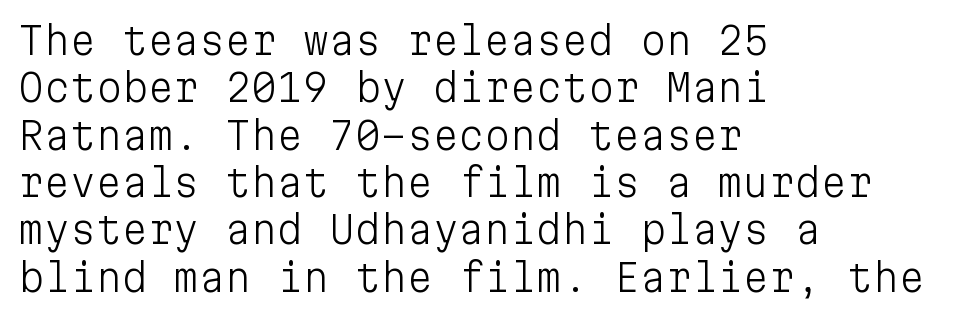
The image shows 37 px light sans-serif type, upright, monospaced; set left-aligned, normal line spacing (1.28x), normal letter spacing, not underlined; low stroke contrast and a medium x-height.
